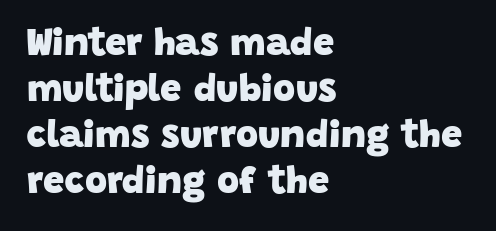
Q: Is the text bold? A: Yes.
Q: Is the typeface a serif or a sans-serif typeface? A: Sans-serif.
Q: Is the text underlined? A: No.
Q: How is the paragraph aligned? A: Left-aligned.
Q: Is the spacing between letters normal or unusually wide? A: Normal.
Q: Width (condensed, normal, or wide)? A: Normal.
Q: Stroke contrast? A: Low.
Q: x-height? A: Large.
Q: Monospaced? A: No.
